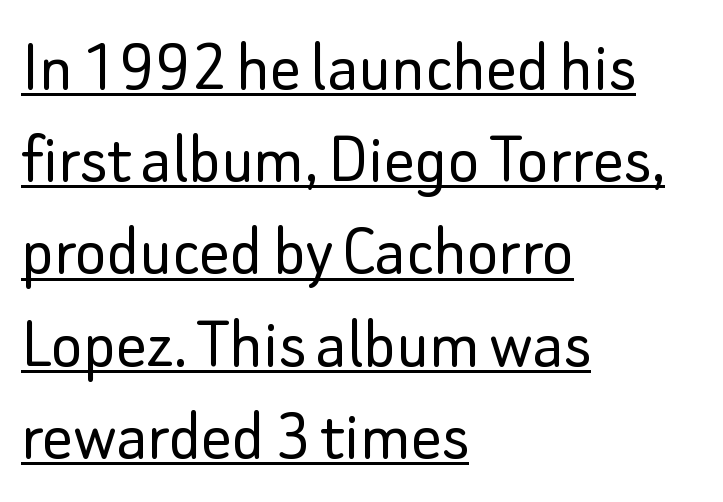
Q: Is the text bold? A: No.
Q: Is the text italic (slanted)? A: No, it is upright.
Q: Is the typeface a serif or a sans-serif typeface? A: Sans-serif.
Q: Is the text underlined? A: Yes.
Q: How is the paragraph aligned? A: Left-aligned.
Q: Is the spacing between letters normal or unusually wide? A: Normal.
Q: Width (condensed, normal, or wide)? A: Normal.
Q: Stroke contrast? A: Low.
Q: x-height? A: Small.
Q: Monospaced? A: No.
